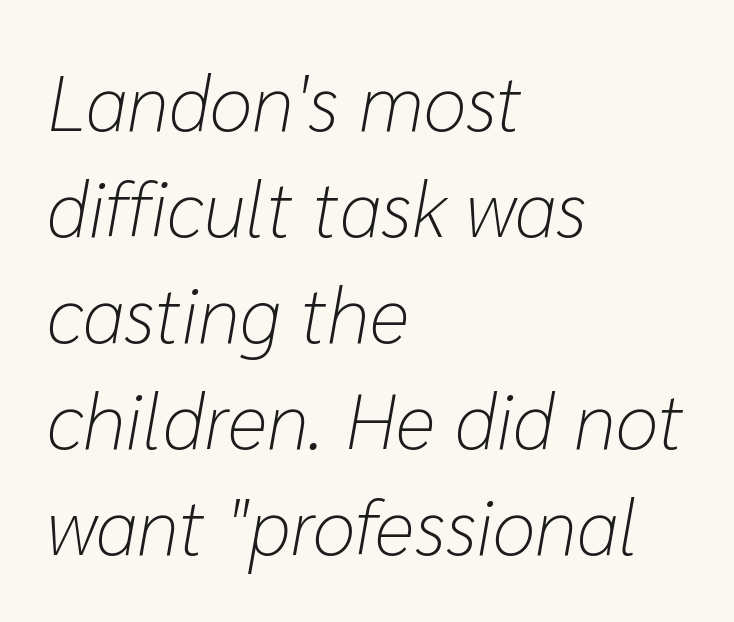
The image shows 78 px light type, italic (leaning right); set left-aligned, normal line spacing (1.36x), normal letter spacing, not underlined; low stroke contrast and a medium x-height.
